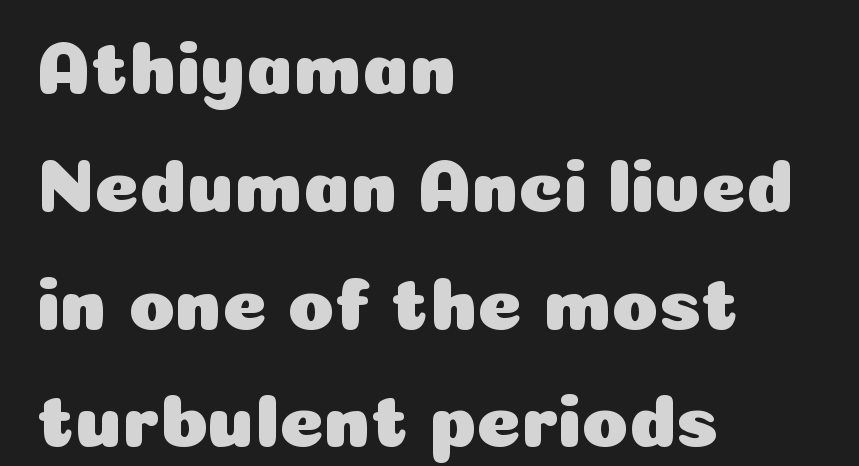
The image shows 76 px sans-serif type, upright; set left-aligned, normal line spacing (1.55x), normal letter spacing, not underlined; low stroke contrast and a medium x-height.
